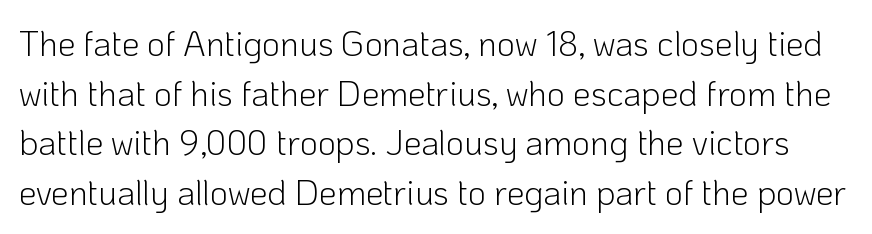
This rendering features lettering with no underline. The weight would be labelled regular, book, light, or lighter still. Posture: straight, roman, zero tilt. Notice how descenders clear the ascenders below comfortably — that's standard leading.
